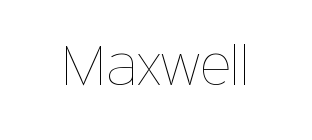
Note the varied advance widths — an 'i' is clearly narrower than an 'm'. The space directly below the letters is spotless. The face looks like a standard text weight, possibly lighter. A typesetter would mark this as roman, not italic.
